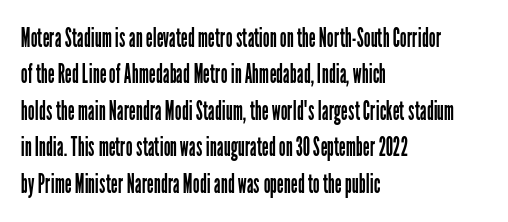
{"italic": "no", "bold": "no", "underline": "no", "align": "left", "line_spacing": "normal", "line_spacing_ratio": 1.35, "letter_spacing": "normal", "letter_spacing_em": 0.0, "glyph_px": 27}
